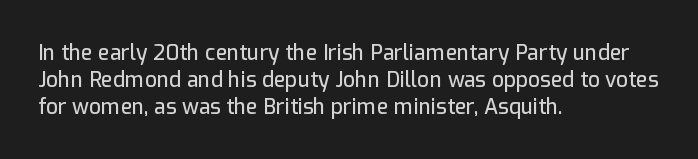
The image shows 21 px text type, upright; set left-aligned, normal line spacing (1.28x), normal letter spacing, not underlined.
